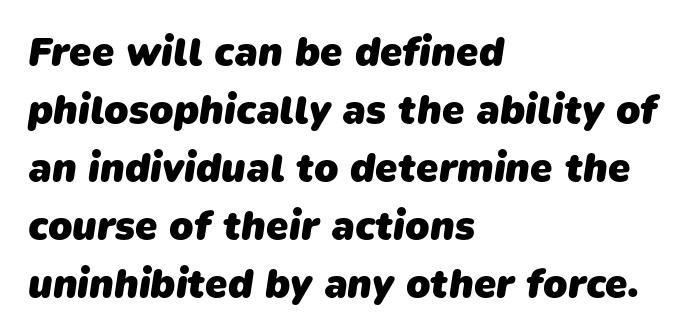
Q: Is the text bold? A: Yes.
Q: Is the typeface a serif or a sans-serif typeface? A: Sans-serif.
Q: Is the text underlined? A: No.
Q: How is the paragraph aligned? A: Left-aligned.
Q: Is the spacing between letters normal or unusually wide? A: Normal.
Q: Is the spacing between lines tight, normal or loose? A: Normal.
Q: Width (condensed, normal, or wide)? A: Normal.
Q: Stroke contrast? A: Low.
Q: x-height? A: Medium.
Q: Monospaced? A: No.
